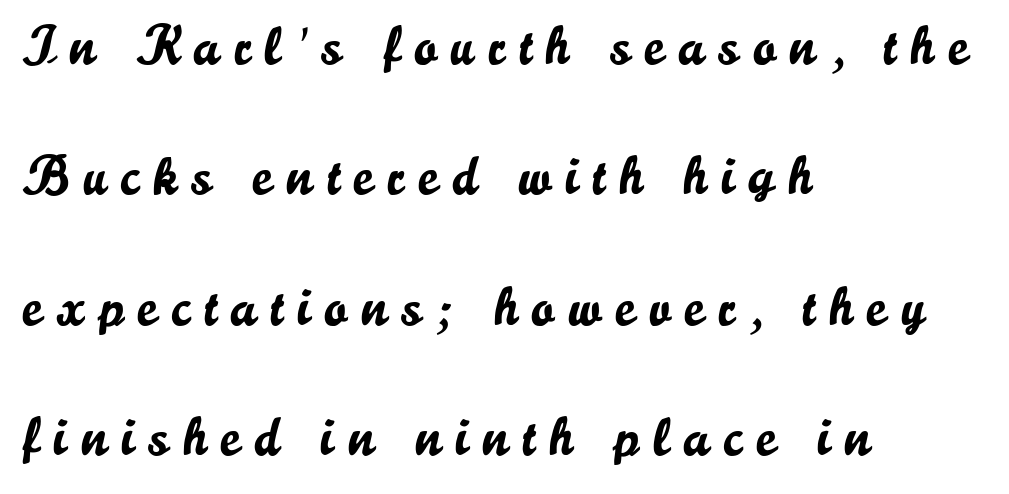
Q: Is the text italic (slanted)? A: Yes.
Q: Is the typeface a serif or a sans-serif typeface? A: Sans-serif.
Q: Is the text underlined? A: No.
Q: How is the paragraph aligned? A: Left-aligned.
Q: Is the spacing between letters normal or unusually wide? A: Unusually wide.
Q: Is the spacing between lines tight, normal or loose? A: Loose.
Q: Width (condensed, normal, or wide)? A: Normal.
Q: Stroke contrast? A: Low.
Q: x-height? A: Small.
Q: Monospaced? A: No.
